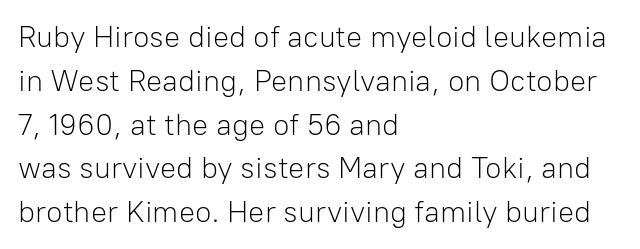
The letters stand upright; this is a roman face. The glyphs in this specimen are sans serif. Whoever set this chose a conventional vertical rhythm. Nothing unusual about the tracking: characters are spaced as the font intends. Alignment: flush left.
